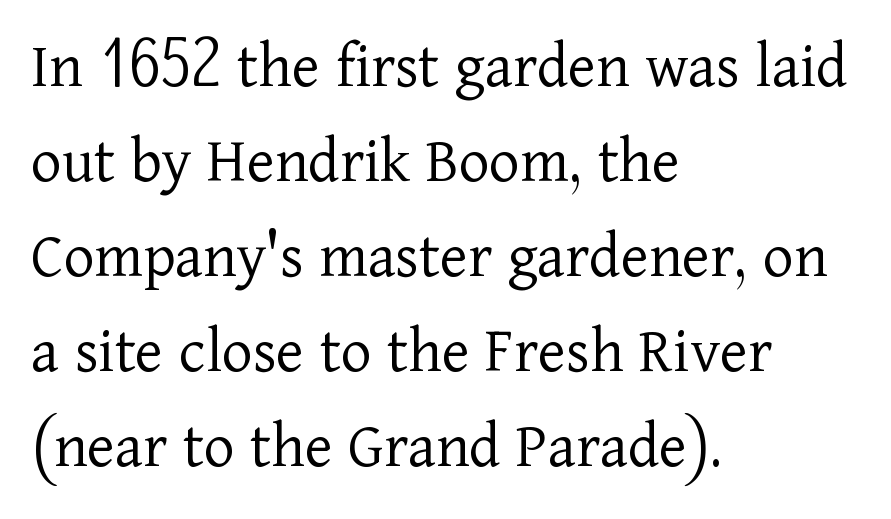
The image shows 66 px light serif type, upright; set left-aligned, normal line spacing (1.44x), normal letter spacing, not underlined; low stroke contrast and a medium x-height.
